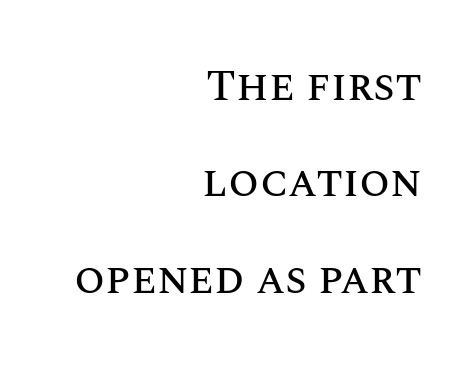
The image shows 44 px text type, upright; set right-aligned, loose line spacing (2.19x), normal letter spacing, not underlined; medium stroke contrast and a large x-height.
